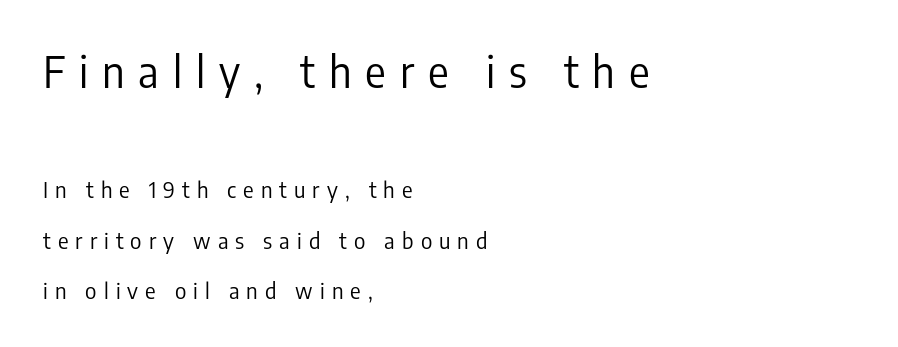
The image shows 43 px regular-weight, condensed sans-serif type, upright; set left-aligned, loose line spacing (2.28x), unusually wide letter spacing (+0.32 em), not underlined; the first (top) block is 1.95x larger; low stroke contrast and a medium x-height.
